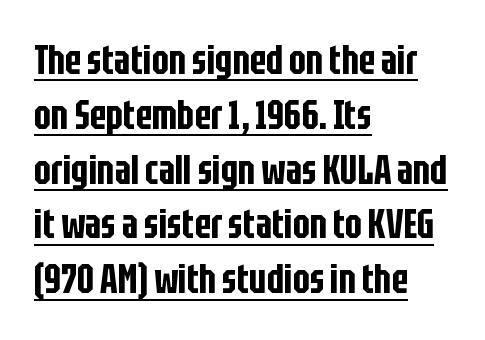
The image shows 40 px condensed sans-serif type, upright; set left-aligned, normal line spacing (1.37x), normal letter spacing, underlined; low stroke contrast and a large x-height.
